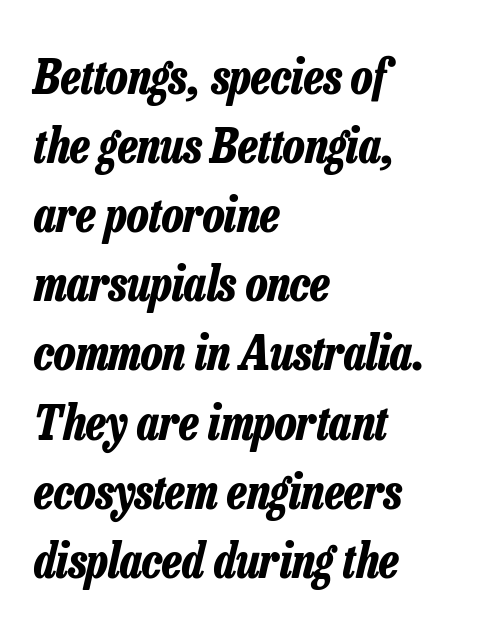
The image shows 48 px bold, condensed type, italic (leaning right); set left-aligned, normal line spacing (1.44x), normal letter spacing, not underlined; low stroke contrast and a medium x-height.
